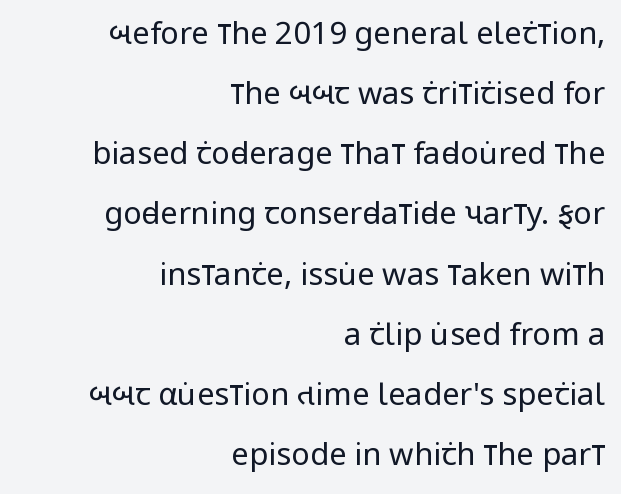
Q: Is the text bold? A: No.
Q: Is the text italic (slanted)? A: No, it is upright.
Q: Is the typeface a serif or a sans-serif typeface? A: Sans-serif.
Q: Is the text underlined? A: No.
Q: How is the paragraph aligned? A: Right-aligned.
Q: Is the spacing between letters normal or unusually wide? A: Normal.
Q: Is the spacing between lines tight, normal or loose? A: Loose.
Q: Width (condensed, normal, or wide)? A: Condensed.
Q: Stroke contrast? A: Low.
Q: x-height? A: Large.
Q: Monospaced? A: No.
